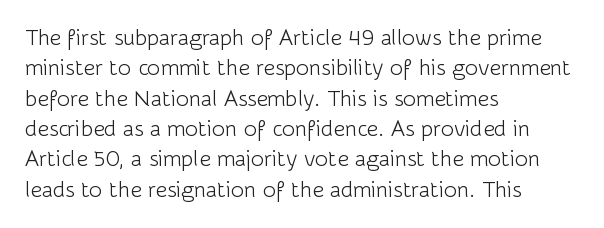
{"italic": "no", "bold": "no", "underline": "no", "align": "left", "line_spacing": "normal", "line_spacing_ratio": 1.38, "letter_spacing": "normal", "letter_spacing_em": 0.0, "glyph_px": 22}
